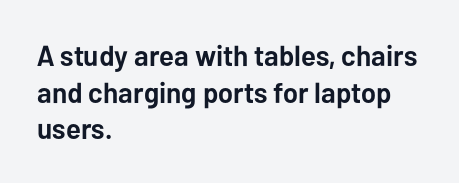
{"serif": "no", "italic": "no", "bold": "yes", "weight": "semibold", "width": "normal", "stroke_contrast": "low", "x_height": "medium", "monospaced": "no", "underline": "no", "align": "left", "line_spacing": "normal", "line_spacing_ratio": 1.26, "letter_spacing": "normal", "letter_spacing_em": 0.0, "glyph_px": 29}
